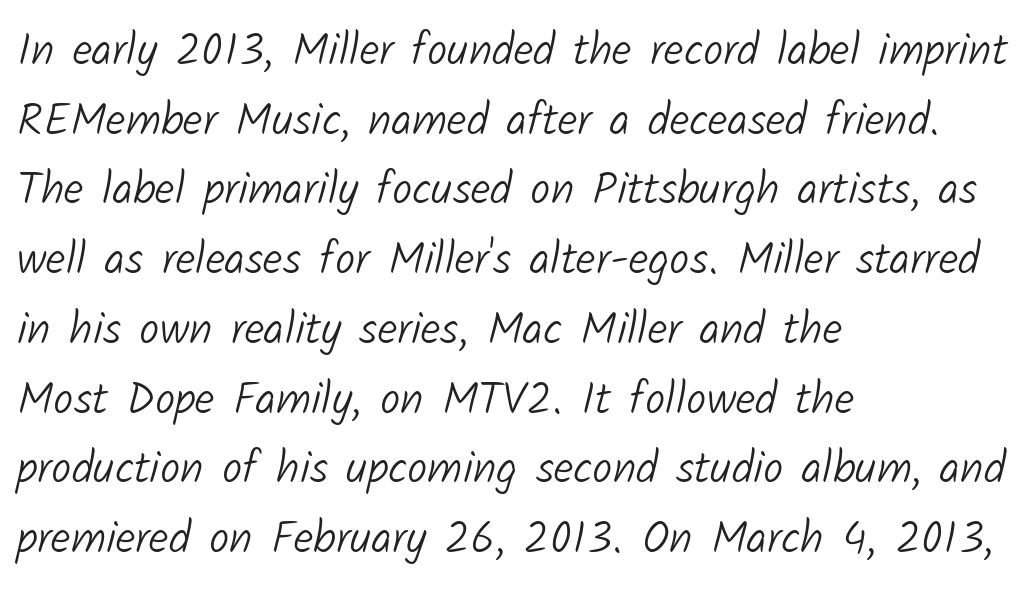
The image shows 45 px light sans-serif type; set left-aligned, normal line spacing (1.55x), normal letter spacing, not underlined; low stroke contrast and a medium x-height.
